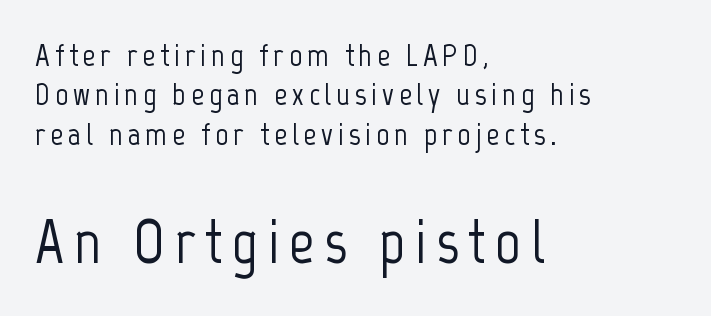
These lines are rendered in a variable-pitch font. Small over large — that's the arrangement of the two blocks here. If you drew a line through each stem, it would be perfectly vertical. The type family on display is of the sans-serif kind. Short and long lines alike share a common starting point at left. The string is rendered with underlining switched off.
